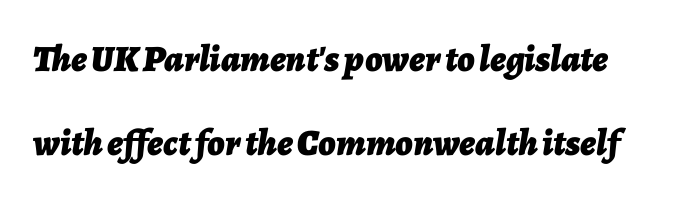
{"italic": "yes", "lean": "right", "slant_degrees": 7, "bold": "yes", "weight": "bold", "width": "normal", "stroke_contrast": "low", "x_height": "medium", "monospaced": "no", "underline": "no", "line_spacing": "loose", "line_spacing_ratio": 2.27, "letter_spacing": "normal", "letter_spacing_em": 0.0, "glyph_px": 37}
